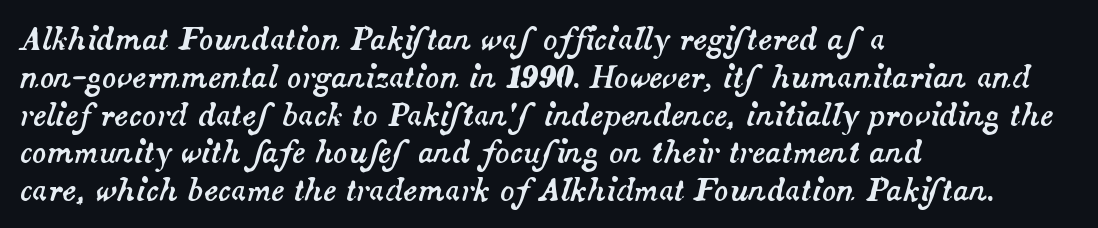
The image shows 30 px text type, italic (leaning right); set left-aligned, normal line spacing (1.26x), normal letter spacing, not underlined; medium stroke contrast and a small x-height.
